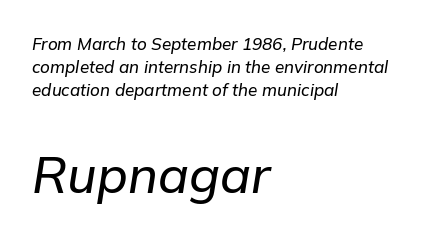
Q: Is the text italic (slanted)? A: Yes, it leans right by about 9 degrees.
Q: Is the text underlined? A: No.
Q: How is the paragraph aligned? A: Left-aligned.
Q: Is the spacing between letters normal or unusually wide? A: Normal.
Q: Is the spacing between lines tight, normal or loose? A: Normal.
Q: Which block of text is set in a larger size, the first (top) or the second (bottom)? A: The second (bottom) one.
Q: Width (condensed, normal, or wide)? A: Normal.
Q: Stroke contrast? A: Low.
Q: x-height? A: Medium.
Q: Monospaced? A: No.
